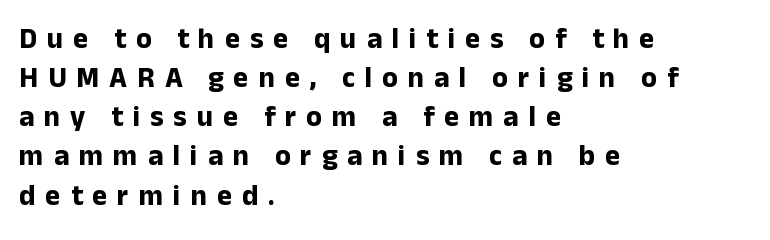
Unlike a traditional serif, this face leaves its strokes unadorned. Plain, unruled lines of type. Here the designer chose a conventional face with non-uniform glyph widths. Summary of vertical rhythm: regular, with standard interline spacing. Here the glyphs are tracked loosely, breaking word shapes into spaced letters.
